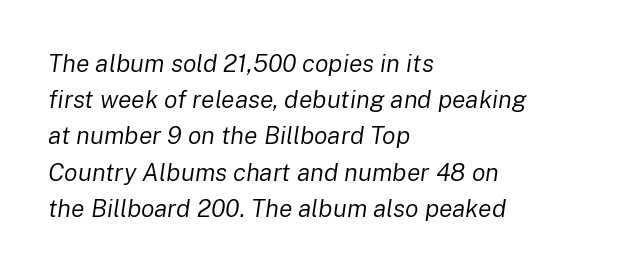
Q: Is the text bold? A: No.
Q: Is the text italic (slanted)? A: Yes, it leans right by about 8 degrees.
Q: Is the text underlined? A: No.
Q: How is the paragraph aligned? A: Left-aligned.
Q: Is the spacing between letters normal or unusually wide? A: Normal.
Q: Is the spacing between lines tight, normal or loose? A: Normal.
